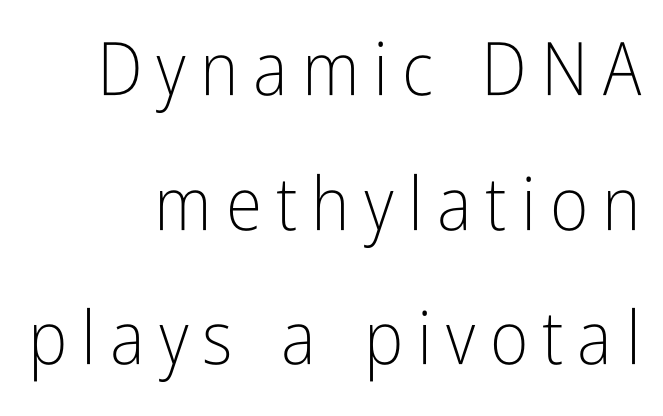
Q: Is the text bold? A: No.
Q: Is the text italic (slanted)? A: No, it is upright.
Q: Is the typeface a serif or a sans-serif typeface? A: Sans-serif.
Q: Is the text underlined? A: No.
Q: How is the paragraph aligned? A: Right-aligned.
Q: Width (condensed, normal, or wide)? A: Condensed.
Q: Stroke contrast? A: Low.
Q: x-height? A: Medium.
Q: Monospaced? A: No.
